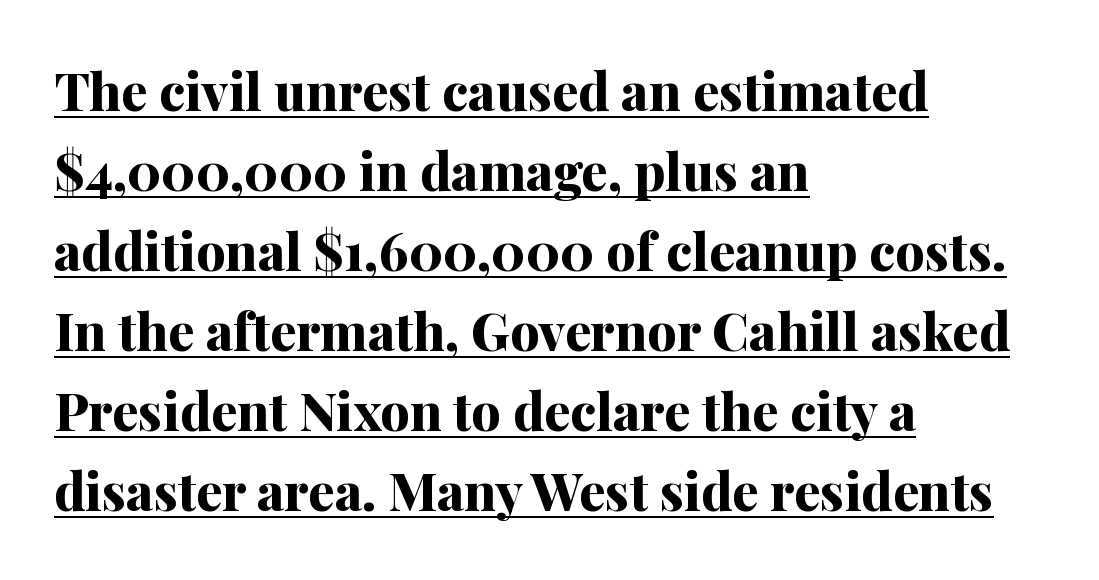
The image shows 52 px bold serif type, upright; set left-aligned, normal line spacing (1.54x), normal letter spacing, underlined; medium stroke contrast and a medium x-height.
